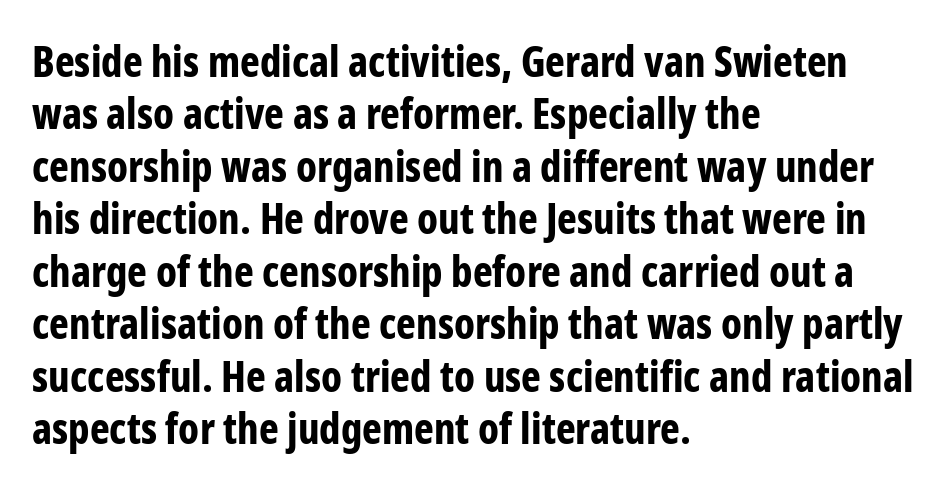
{"serif": "no", "italic": "no", "bold": "yes", "weight": "bold", "width": "condensed", "stroke_contrast": "low", "x_height": "medium", "monospaced": "no", "underline": "no", "align": "left", "line_spacing": "normal", "line_spacing_ratio": 1.25, "letter_spacing": "normal", "letter_spacing_em": 0.0, "glyph_px": 42}
